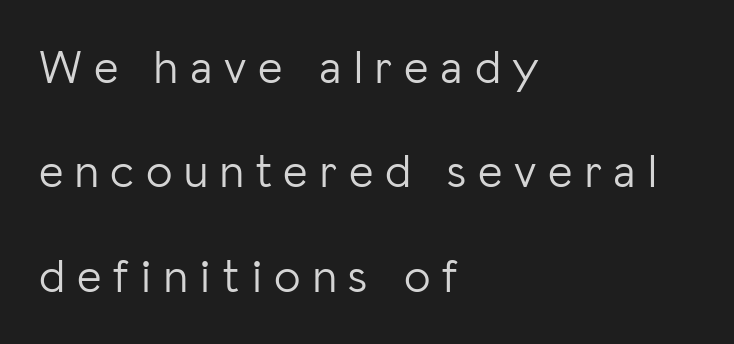
Q: Is the text bold? A: No.
Q: Is the text italic (slanted)? A: No, it is upright.
Q: Is the typeface a serif or a sans-serif typeface? A: Sans-serif.
Q: Is the text underlined? A: No.
Q: How is the paragraph aligned? A: Left-aligned.
Q: Is the spacing between letters normal or unusually wide? A: Unusually wide.
Q: Is the spacing between lines tight, normal or loose? A: Loose.
Q: Width (condensed, normal, or wide)? A: Normal.
Q: Stroke contrast? A: Low.
Q: x-height? A: Medium.
Q: Monospaced? A: No.
